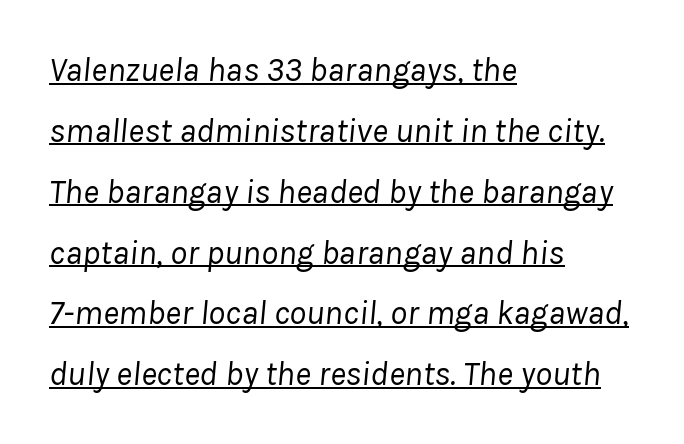
Q: Is the text bold? A: No.
Q: Is the text italic (slanted)? A: Yes, it leans right by about 8 degrees.
Q: Is the text underlined? A: Yes.
Q: How is the paragraph aligned? A: Left-aligned.
Q: Is the spacing between letters normal or unusually wide? A: Normal.
Q: Width (condensed, normal, or wide)? A: Normal.
Q: Stroke contrast? A: Low.
Q: x-height? A: Medium.
Q: Monospaced? A: No.
